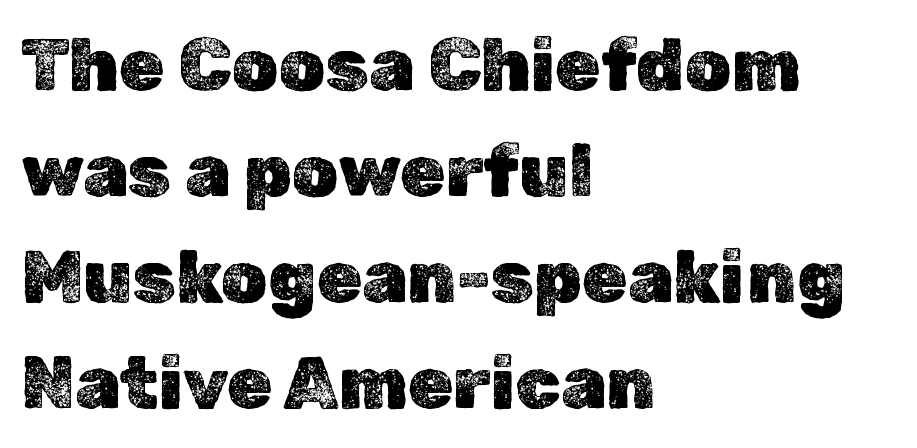
The image shows 73 px text type, upright; set left-aligned, normal line spacing (1.45x), normal letter spacing, not underlined; a medium x-height.
